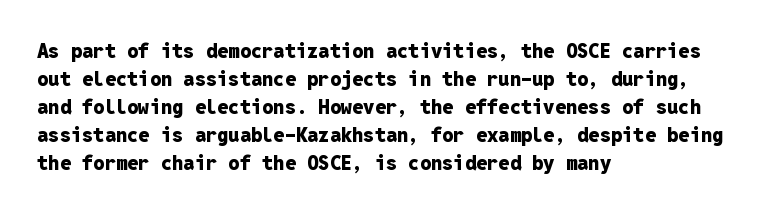
{"italic": "no", "bold": "yes", "underline": "no", "align": "left", "line_spacing": "normal", "line_spacing_ratio": 1.4, "letter_spacing": "normal", "letter_spacing_em": 0.0, "glyph_px": 20}
